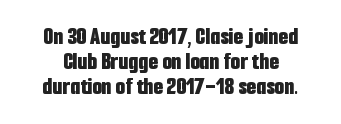
{"italic": "no", "bold": "yes", "underline": "no", "line_spacing": "tight", "line_spacing_ratio": 1.01, "letter_spacing": "normal", "letter_spacing_em": 0.0, "glyph_px": 25}
